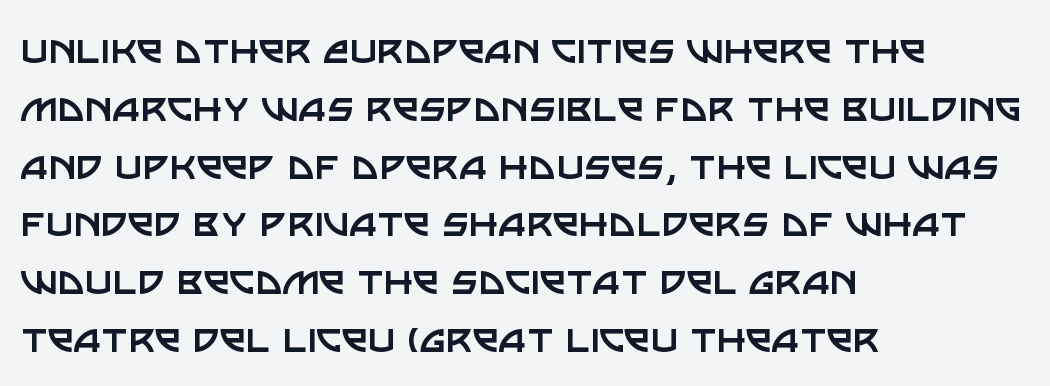
{"serif": "no", "italic": "no", "bold": "no", "weight": "regular", "width": "normal", "stroke_contrast": "low", "x_height": "large", "monospaced": "no", "underline": "no", "align": "left", "line_spacing_ratio": 1.23, "letter_spacing": "normal", "letter_spacing_em": 0.0, "glyph_px": 47}
